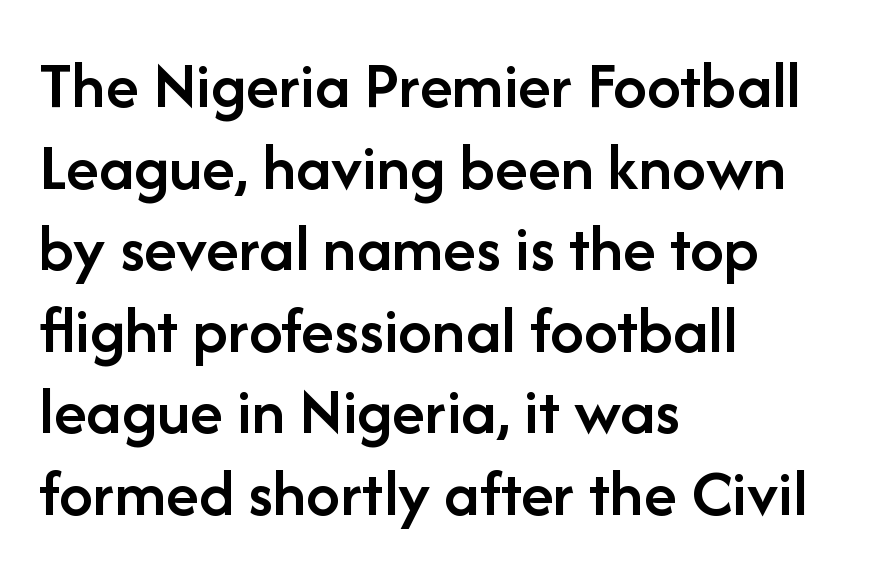
The image shows 68 px semibold sans-serif type, upright; set left-aligned, line spacing 1.2x, normal letter spacing, not underlined; low stroke contrast and a medium x-height.
